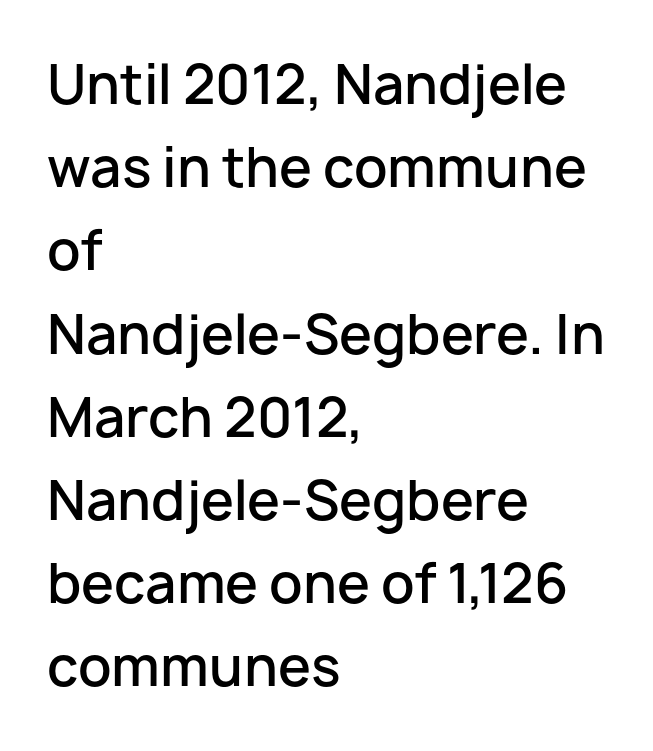
The image shows 53 px semibold sans-serif type, upright; set left-aligned, normal line spacing (1.57x), normal letter spacing, not underlined; low stroke contrast and a medium x-height.
